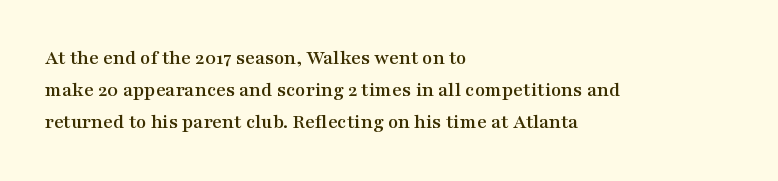
Layout note: lines flush left. The string is rendered with underlining switched off. The line texture is even and compact thanks to regular tracking. A roman cut, with each character standing at attention. The space between consecutive lines is moderate.
